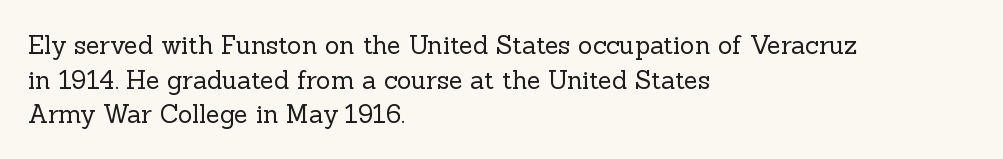
{"italic": "no", "bold": "no", "underline": "no", "align": "left", "line_spacing": "normal", "line_spacing_ratio": 1.39, "letter_spacing": "normal", "letter_spacing_em": 0.0, "glyph_px": 25}
